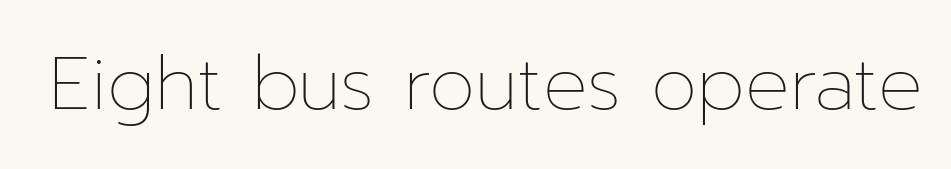
{"italic": "no", "bold": "no", "weight": "thin", "width": "normal", "stroke_contrast": "low", "x_height": "medium", "monospaced": "no", "underline": "no", "letter_spacing": "normal", "letter_spacing_em": 0.0, "glyph_px": 74}
